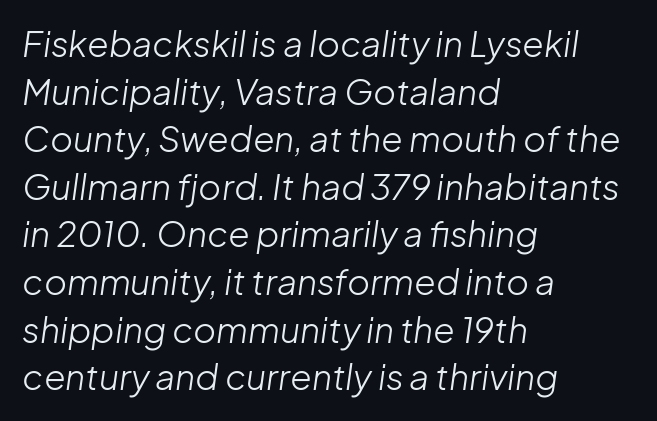
The image shows 35 px light type, italic (leaning right); set left-aligned, normal line spacing (1.36x), normal letter spacing, not underlined; low stroke contrast and a medium x-height.
